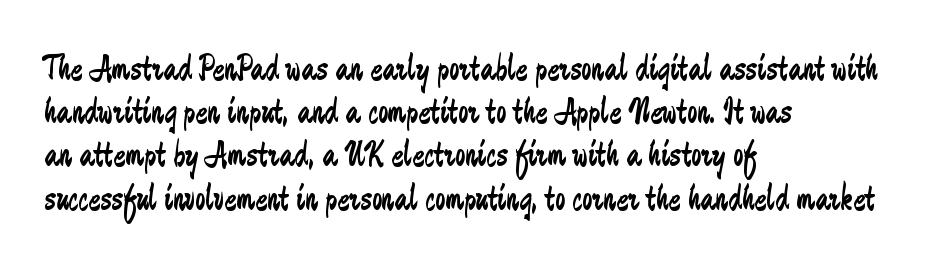
The image shows 36 px regular-weight, condensed sans-serif type; set left-aligned, line spacing 1.2x, normal letter spacing, not underlined; low stroke contrast and a small x-height.
